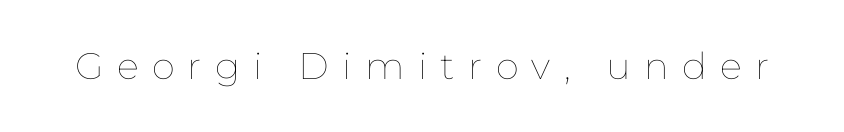
Look at the tracking — it's clearly loosened, letters drifting apart. These glyphs show unthickened strokes, regular width or finer. Ascenders rise straight up at ninety degrees. Bare-footed words on every line. These lines are rendered in a variable-pitch font.
